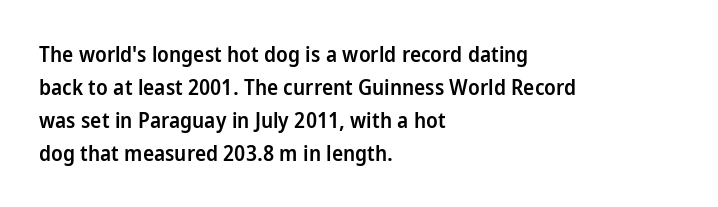
The image shows 21 px text type, upright; set left-aligned, normal line spacing (1.57x), normal letter spacing, not underlined.
